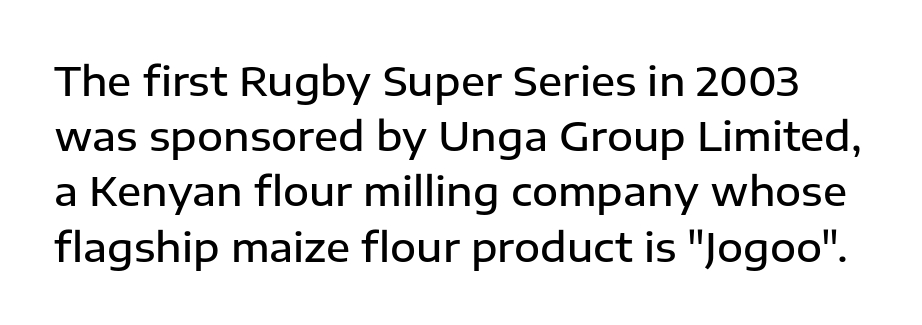
{"serif": "no", "italic": "no", "bold": "semi", "weight": "semibold", "width": "normal", "stroke_contrast": "low", "x_height": "medium", "monospaced": "no", "underline": "no", "line_spacing": "normal", "line_spacing_ratio": 1.38, "letter_spacing": "normal", "letter_spacing_em": 0.0, "glyph_px": 40}
